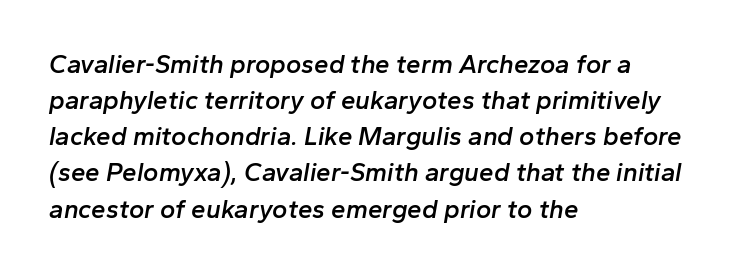
{"italic": "yes", "lean": "right", "slant_degrees": 10, "bold": "semi", "underline": "no", "align": "left", "line_spacing": "normal", "line_spacing_ratio": 1.39, "letter_spacing": "normal", "letter_spacing_em": 0.0, "glyph_px": 26}
